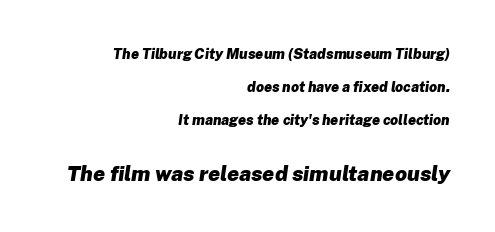
Q: Is the text bold? A: Yes.
Q: Is the text italic (slanted)? A: Yes, it leans right by about 8 degrees.
Q: Is the text underlined? A: No.
Q: How is the paragraph aligned? A: Right-aligned.
Q: Is the spacing between letters normal or unusually wide? A: Normal.
Q: Is the spacing between lines tight, normal or loose? A: Loose.
Q: Which block of text is set in a larger size, the first (top) or the second (bottom)? A: The second (bottom) one.
